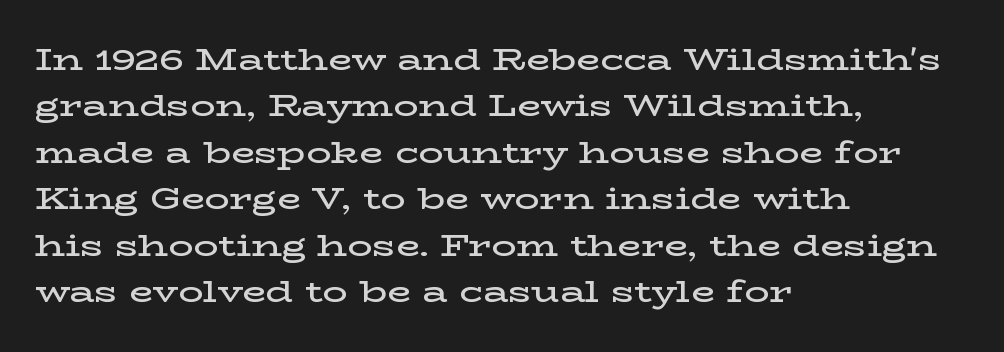
The paragraph has a hard left edge and a soft right edge. Note the varied advance widths — an 'i' is clearly narrower than an 'm'. A typesetter would label this face a serif. Italic: no, the glyphs are upright roman.
